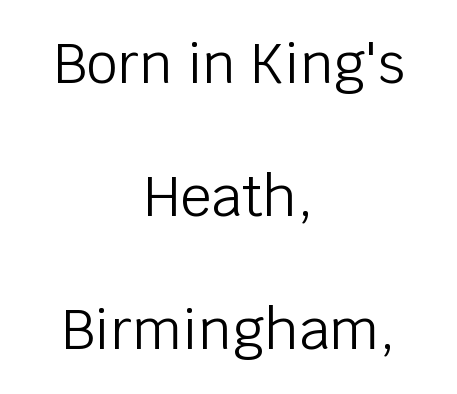
{"serif": "no", "italic": "no", "bold": "no", "weight": "light", "width": "normal", "stroke_contrast": "low", "x_height": "large", "monospaced": "no", "underline": "no", "align": "center", "line_spacing": "loose", "line_spacing_ratio": 2.42, "letter_spacing": "normal", "letter_spacing_em": 0.0, "glyph_px": 55}
